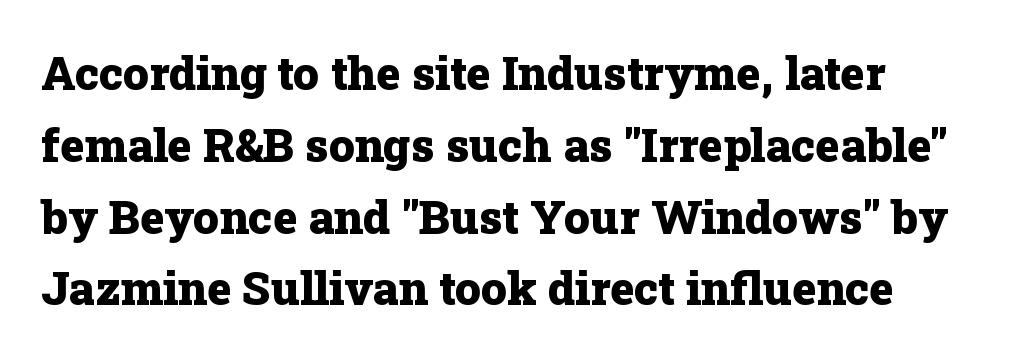
Q: Is the text bold? A: Yes.
Q: Is the text italic (slanted)? A: No, it is upright.
Q: Is the typeface a serif or a sans-serif typeface? A: Serif.
Q: Is the text underlined? A: No.
Q: How is the paragraph aligned? A: Left-aligned.
Q: Is the spacing between letters normal or unusually wide? A: Normal.
Q: Is the spacing between lines tight, normal or loose? A: Normal.
Q: Width (condensed, normal, or wide)? A: Normal.
Q: Stroke contrast? A: Low.
Q: x-height? A: Medium.
Q: Monospaced? A: No.
